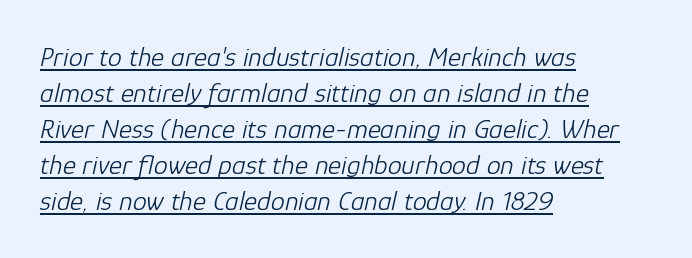
The image shows 28 px light type, italic (leaning right); set left-aligned, normal line spacing (1.29x), normal letter spacing, underlined; low stroke contrast and a medium x-height.
